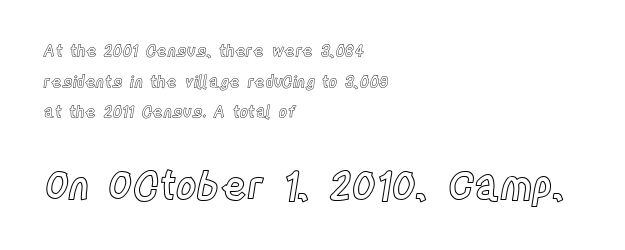
Q: Is the text italic (slanted)? A: Yes.
Q: Is the text underlined? A: No.
Q: How is the paragraph aligned? A: Left-aligned.
Q: Is the spacing between letters normal or unusually wide? A: Normal.
Q: Is the spacing between lines tight, normal or loose? A: Loose.
Q: Which block of text is set in a larger size, the first (top) or the second (bottom)? A: The second (bottom) one.
Q: Width (condensed, normal, or wide)? A: Condensed.
Q: x-height? A: Large.
Q: Monospaced? A: No.
